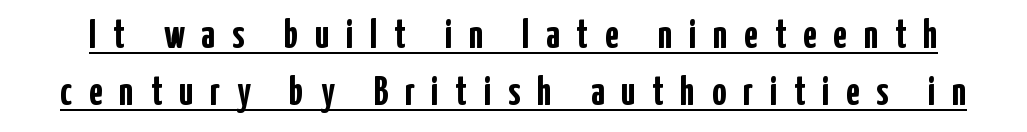
Q: Is the text bold? A: Yes.
Q: Is the text italic (slanted)? A: No, it is upright.
Q: Is the typeface a serif or a sans-serif typeface? A: Sans-serif.
Q: Is the text underlined? A: Yes.
Q: Is the spacing between letters normal or unusually wide? A: Unusually wide.
Q: Is the spacing between lines tight, normal or loose? A: Normal.
Q: Width (condensed, normal, or wide)? A: Condensed.
Q: Stroke contrast? A: Low.
Q: x-height? A: Medium.
Q: Monospaced? A: No.
